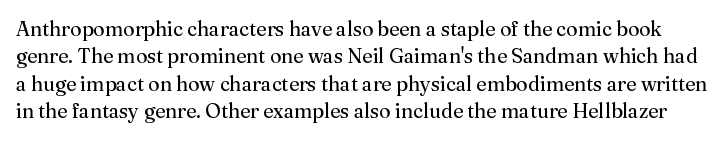
Every stem runs plumb, perpendicular to the baseline. Summary of weight: not heavy and not bold. The space directly below the letters is spotless. Regular leading. Between one letter and the next there's only the usual sliver of space.
